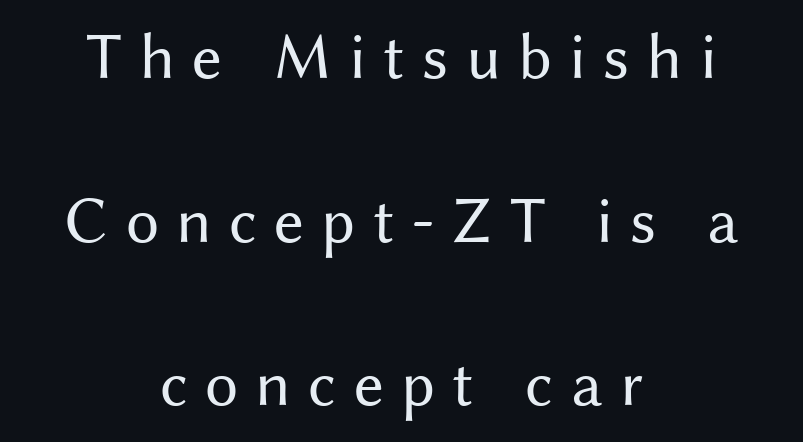
Q: Is the text bold? A: No.
Q: Is the text italic (slanted)? A: No, it is upright.
Q: Is the typeface a serif or a sans-serif typeface? A: Sans-serif.
Q: Is the text underlined? A: No.
Q: How is the paragraph aligned? A: Centered.
Q: Is the spacing between letters normal or unusually wide? A: Unusually wide.
Q: Is the spacing between lines tight, normal or loose? A: Loose.
Q: Width (condensed, normal, or wide)? A: Normal.
Q: Stroke contrast? A: Medium.
Q: x-height? A: Medium.
Q: Monospaced? A: No.
